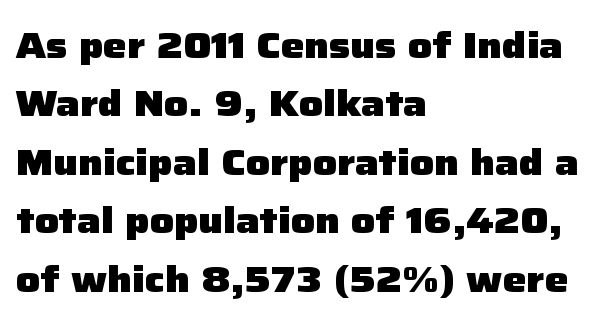
The image shows 37 px heavy sans-serif type, upright; set left-aligned, normal line spacing (1.58x), normal letter spacing, not underlined; low stroke contrast and a medium x-height.
